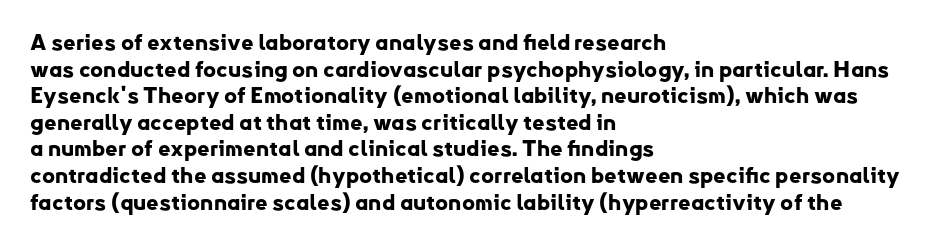
The image shows 22 px bold type, upright; set left-aligned, line spacing 1.21x, normal letter spacing, not underlined.
